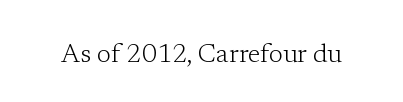
{"italic": "no", "bold": "no", "underline": "no", "letter_spacing": "normal", "letter_spacing_em": 0.0, "glyph_px": 26}
